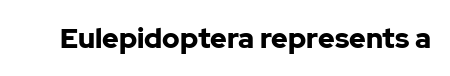
{"serif": "no", "italic": "no", "bold": "yes", "weight": "bold", "width": "normal", "stroke_contrast": "low", "x_height": "medium", "monospaced": "no", "underline": "no", "letter_spacing": "normal", "letter_spacing_em": 0.0, "glyph_px": 28}
